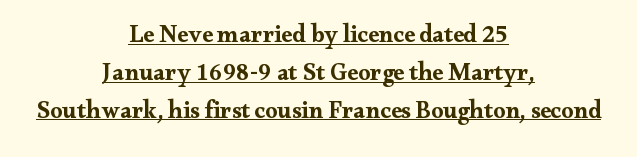
{"italic": "no", "bold": "yes", "underline": "yes", "align": "center", "line_spacing": "normal", "line_spacing_ratio": 1.58, "letter_spacing": "normal", "letter_spacing_em": 0.0, "glyph_px": 24}
